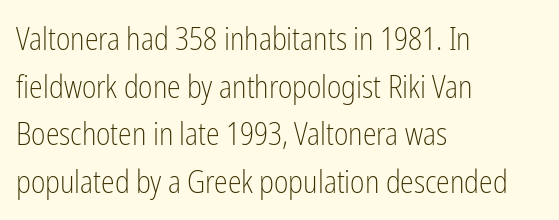
Heaviness? Minimal to ordinary, like unemphasized prose. Is there any slant? The stems are plumb. The characters display no serif detailing; their extremities are plain. In CSS terms this would be text-align: left. Successive baselines arrive at the customary interval.
